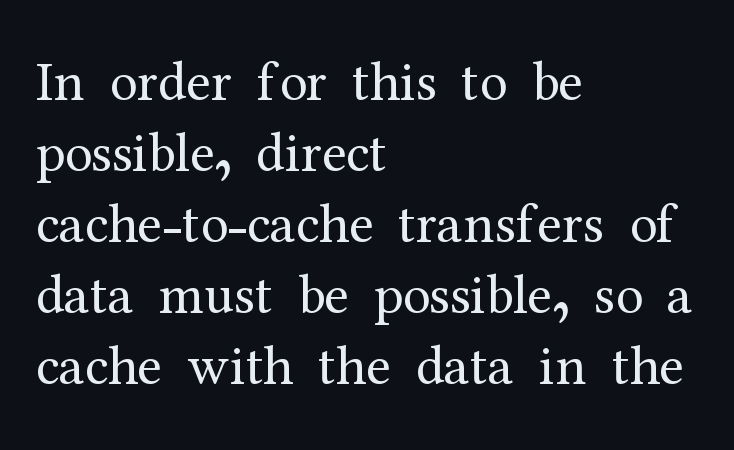
Q: Is the text bold? A: No.
Q: Is the text italic (slanted)? A: No, it is upright.
Q: Is the typeface a serif or a sans-serif typeface? A: Serif.
Q: Is the text underlined? A: No.
Q: How is the paragraph aligned? A: Left-aligned.
Q: Is the spacing between letters normal or unusually wide? A: Normal.
Q: Is the spacing between lines tight, normal or loose? A: Normal.
Q: Width (condensed, normal, or wide)? A: Normal.
Q: Stroke contrast? A: Medium.
Q: x-height? A: Medium.
Q: Monospaced? A: No.
